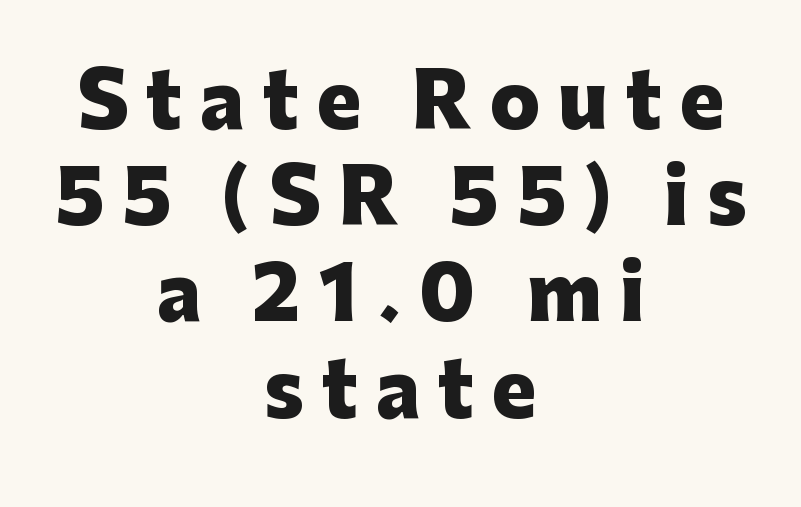
The image shows 74 px heavy sans-serif type, upright; set centered, normal line spacing (1.3x), unusually wide letter spacing (+0.24 em), not underlined; low stroke contrast and a medium x-height.
